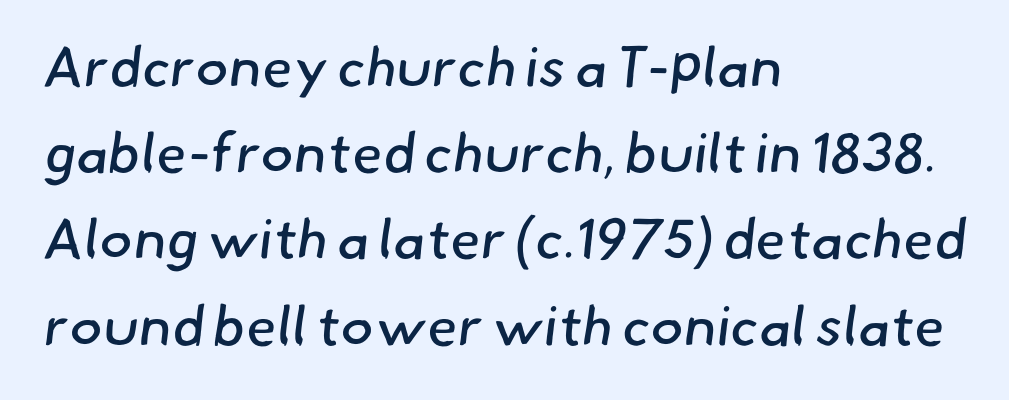
Q: Is the text bold? A: No.
Q: Is the typeface a serif or a sans-serif typeface? A: Sans-serif.
Q: Is the text underlined? A: No.
Q: How is the paragraph aligned? A: Left-aligned.
Q: Is the spacing between letters normal or unusually wide? A: Normal.
Q: Is the spacing between lines tight, normal or loose? A: Normal.
Q: Width (condensed, normal, or wide)? A: Normal.
Q: Stroke contrast? A: Low.
Q: x-height? A: Small.
Q: Monospaced? A: No.
